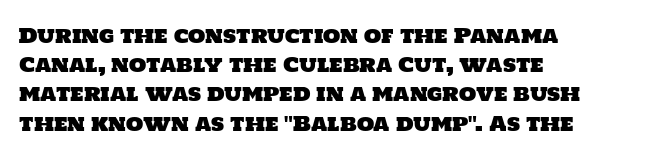
Q: Is the text underlined? A: No.
Q: How is the paragraph aligned? A: Left-aligned.
Q: Is the spacing between letters normal or unusually wide? A: Normal.
Q: Is the spacing between lines tight, normal or loose? A: Normal.
